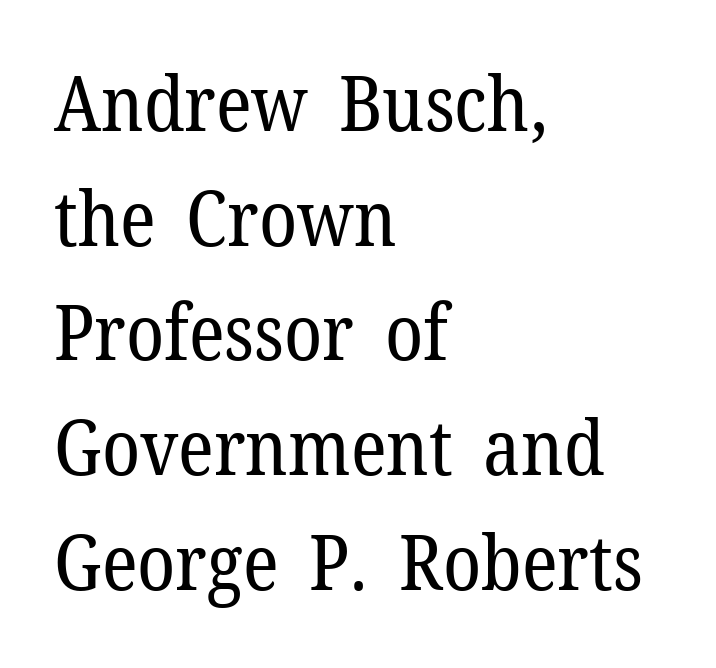
Q: Is the text bold? A: No.
Q: Is the text italic (slanted)? A: No, it is upright.
Q: Is the typeface a serif or a sans-serif typeface? A: Serif.
Q: Is the text underlined? A: No.
Q: How is the paragraph aligned? A: Left-aligned.
Q: Is the spacing between letters normal or unusually wide? A: Normal.
Q: Is the spacing between lines tight, normal or loose? A: Normal.
Q: Width (condensed, normal, or wide)? A: Normal.
Q: Stroke contrast? A: Low.
Q: x-height? A: Medium.
Q: Monospaced? A: No.
